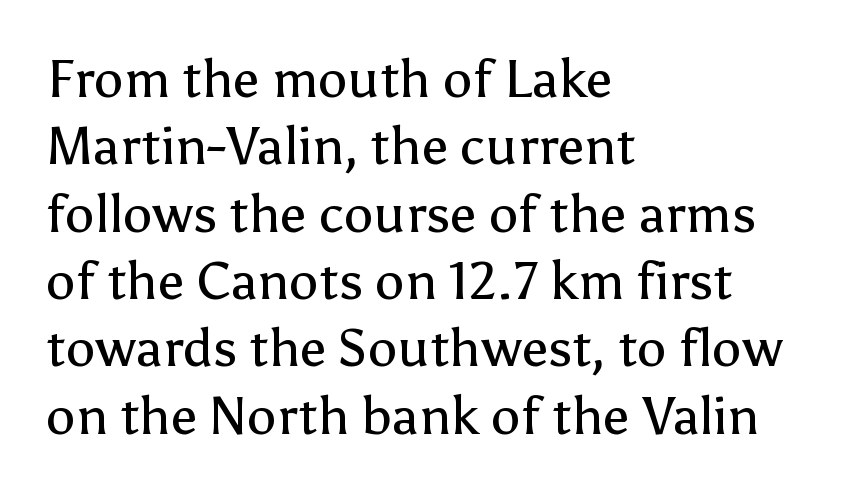
Q: Is the text bold? A: No.
Q: Is the text italic (slanted)? A: No, it is upright.
Q: Is the typeface a serif or a sans-serif typeface? A: Sans-serif.
Q: Is the text underlined? A: No.
Q: How is the paragraph aligned? A: Left-aligned.
Q: Is the spacing between letters normal or unusually wide? A: Normal.
Q: Is the spacing between lines tight, normal or loose? A: Normal.
Q: Width (condensed, normal, or wide)? A: Normal.
Q: Stroke contrast? A: Low.
Q: x-height? A: Medium.
Q: Monospaced? A: No.
